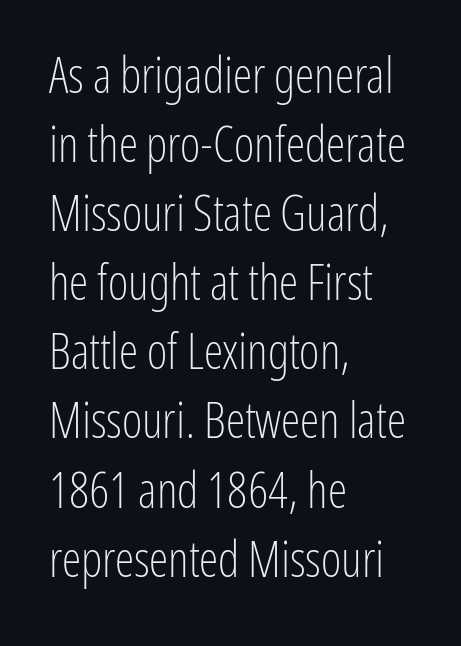
{"serif": "no", "italic": "no", "bold": "no", "weight": "light", "width": "condensed", "stroke_contrast": "low", "x_height": "medium", "monospaced": "no", "underline": "no", "align": "left", "line_spacing": "normal", "line_spacing_ratio": 1.41, "letter_spacing": "normal", "letter_spacing_em": 0.0, "glyph_px": 49}
